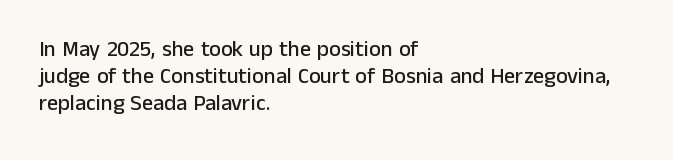
The image shows 22 px text type, upright; set left-aligned, line spacing 1.23x, normal letter spacing, not underlined.
